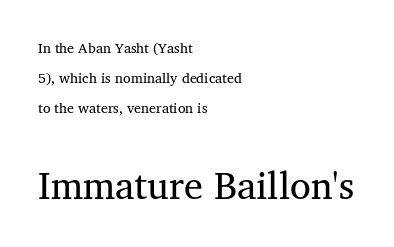
Q: Is the text bold? A: No.
Q: Is the text italic (slanted)? A: No, it is upright.
Q: Is the typeface a serif or a sans-serif typeface? A: Serif.
Q: Is the text underlined? A: No.
Q: How is the paragraph aligned? A: Left-aligned.
Q: Is the spacing between letters normal or unusually wide? A: Normal.
Q: Is the spacing between lines tight, normal or loose? A: Loose.
Q: Which block of text is set in a larger size, the first (top) or the second (bottom)? A: The second (bottom) one.
Q: Width (condensed, normal, or wide)? A: Normal.
Q: Stroke contrast? A: Medium.
Q: x-height? A: Medium.
Q: Monospaced? A: No.
